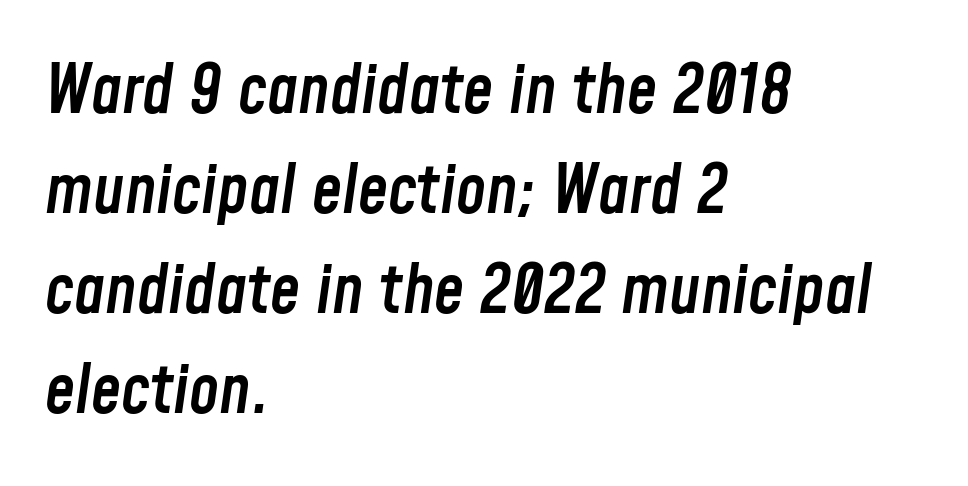
A student would call this left alignment; a typographer would say flush left, rag right. The font's italic variant was chosen for this text. How heavy is the stroke? Medium-heavy — a semibold, shy of bold. The space beneath each line is pristine and unruled. If you measured baseline to baseline, you'd find a middling distance.
